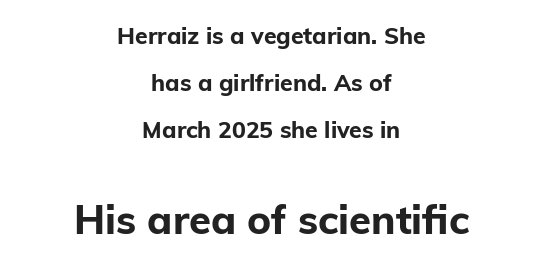
{"serif": "no", "italic": "no", "bold": "yes", "weight": "bold", "width": "normal", "stroke_contrast": "low", "x_height": "medium", "monospaced": "no", "underline": "no", "align": "center", "line_spacing": "loose", "line_spacing_ratio": 2.05, "letter_spacing": "normal", "letter_spacing_em": 0.0, "larger_block": "second", "size_ratio": 1.74, "glyph_px": 40}
